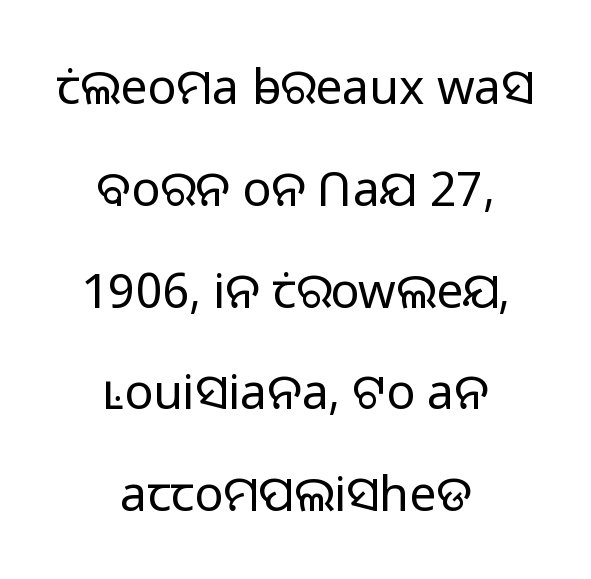
The image shows 48 px light sans-serif type, upright; set centered, loose line spacing (2.12x), normal letter spacing, not underlined; low stroke contrast and a medium x-height.
